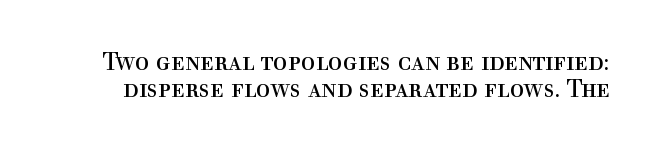
The image shows 24 px text type, upright; set tight line spacing (1.14x), normal letter spacing, not underlined.
